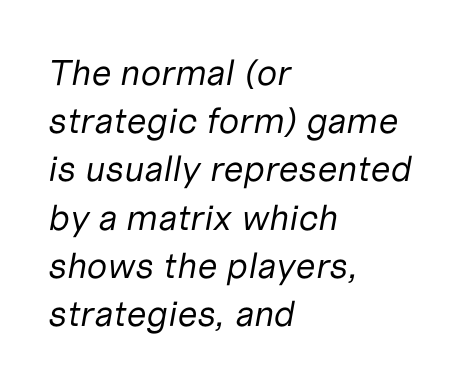
The image shows 36 px regular-weight type, italic (leaning right); set left-aligned, normal line spacing (1.34x), normal letter spacing, not underlined; low stroke contrast and a medium x-height.
